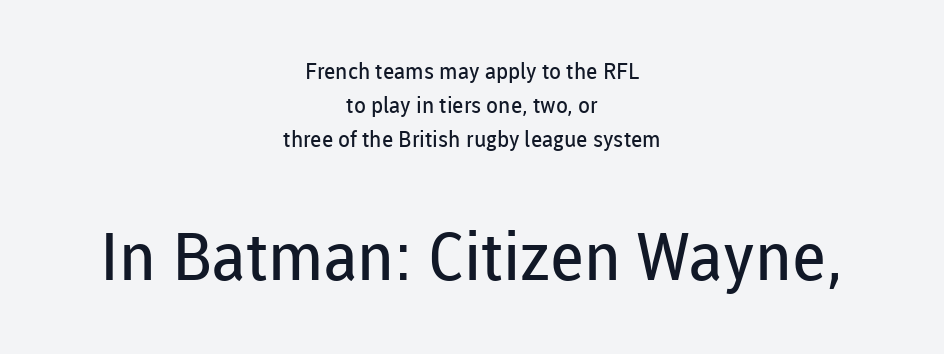
{"serif": "no", "italic": "no", "bold": "no", "weight": "regular", "width": "normal", "stroke_contrast": "low", "x_height": "medium", "monospaced": "no", "underline": "no", "align": "center", "line_spacing": "normal", "line_spacing_ratio": 1.55, "letter_spacing": "normal", "letter_spacing_em": 0.0, "larger_block": "second", "size_ratio": 3.0, "glyph_px": 66}
